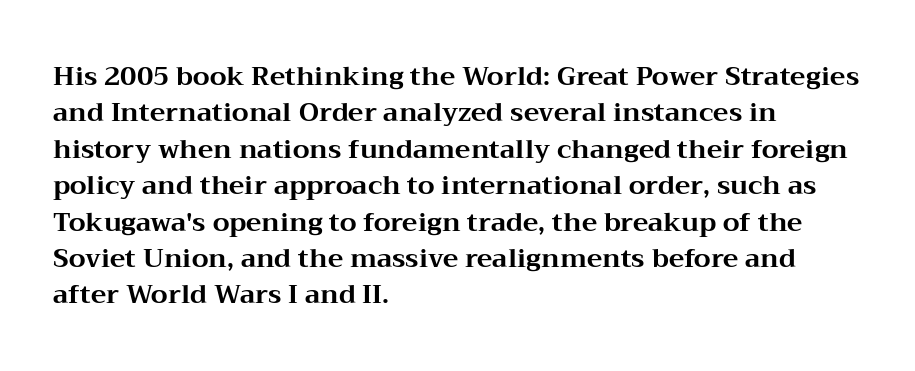
{"italic": "no", "bold": "yes", "underline": "no", "align": "left", "line_spacing": "normal", "line_spacing_ratio": 1.4, "letter_spacing": "normal", "letter_spacing_em": 0.0, "glyph_px": 26}
